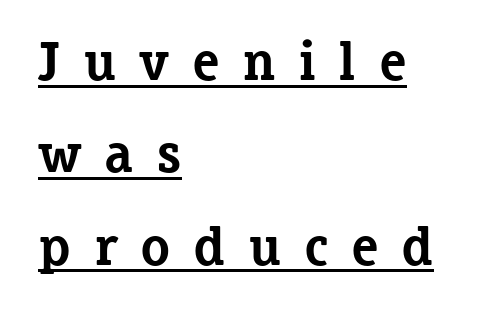
The designer left line spacing at the default. There is plenty of visible air inserted between adjacent glyphs. Honestly, the underline is the first thing you notice here. This rendering uses left alignment, leaving the right contour irregular.
